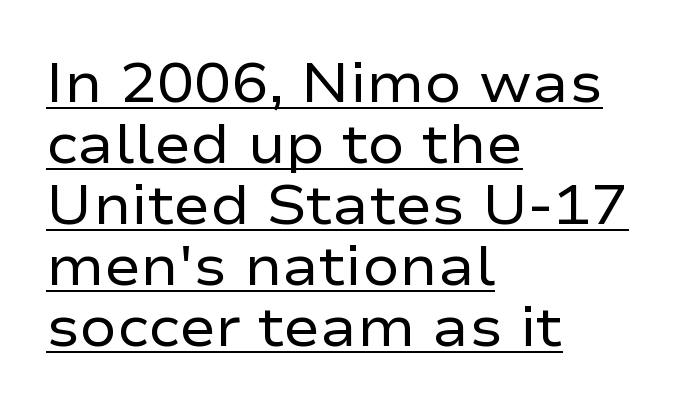
Q: Is the text bold? A: No.
Q: Is the text italic (slanted)? A: No, it is upright.
Q: Is the typeface a serif or a sans-serif typeface? A: Sans-serif.
Q: Is the text underlined? A: Yes.
Q: How is the paragraph aligned? A: Left-aligned.
Q: Is the spacing between letters normal or unusually wide? A: Normal.
Q: Is the spacing between lines tight, normal or loose? A: Tight.
Q: Width (condensed, normal, or wide)? A: Wide.
Q: Stroke contrast? A: Low.
Q: x-height? A: Medium.
Q: Monospaced? A: No.
